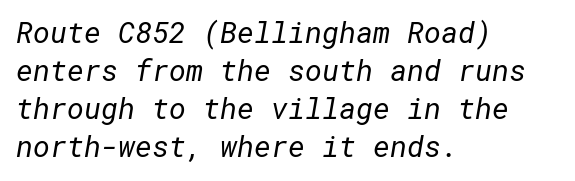
{"serif": "no", "bold": "no", "weight": "regular", "width": "normal", "stroke_contrast": "low", "x_height": "medium", "underline": "no", "align": "left", "line_spacing": "normal", "line_spacing_ratio": 1.31, "letter_spacing": "normal", "letter_spacing_em": 0.0, "glyph_px": 29}
